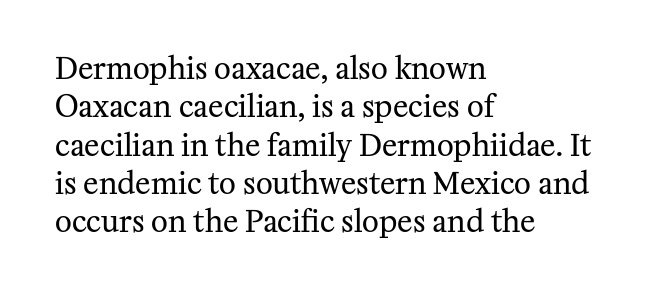
Interline gaps are of average width in this sample. Descender tails drop into unmarked territory. No chunkiness to these letters — they're not bold. These lines are set flush left with a ragged right edge.
